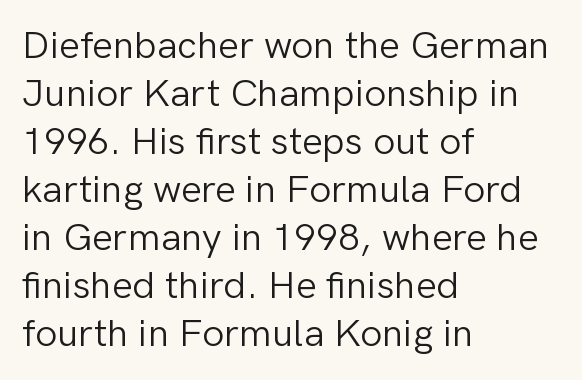
The image shows 39 px light sans-serif type, upright; set left-aligned, line spacing 1.23x, normal letter spacing, not underlined; low stroke contrast and a medium x-height.
